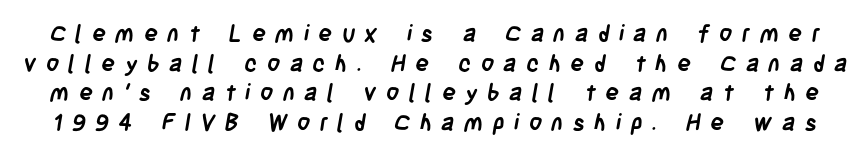
Q: Is the text bold? A: Yes.
Q: Is the text underlined? A: No.
Q: Is the spacing between letters normal or unusually wide? A: Unusually wide.
Q: Is the spacing between lines tight, normal or loose? A: Normal.
